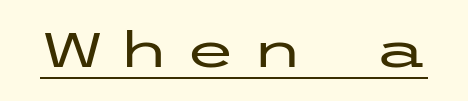
{"serif": "no", "italic": "no", "width": "wide", "stroke_contrast": "low", "x_height": "medium", "underline": "yes", "letter_spacing": "wide", "letter_spacing_em": 0.29, "glyph_px": 48}
